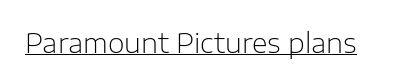
The image shows 27 px text type, upright; set normal letter spacing, underlined.
